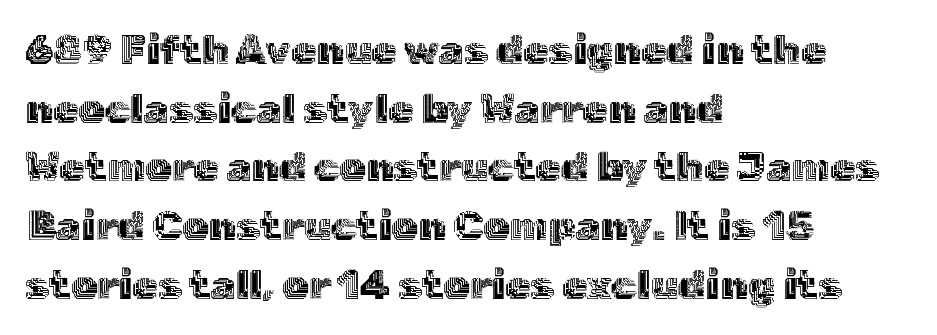
The image shows 41 px text type, upright; set left-aligned, normal line spacing (1.43x), normal letter spacing, not underlined; a medium x-height.
